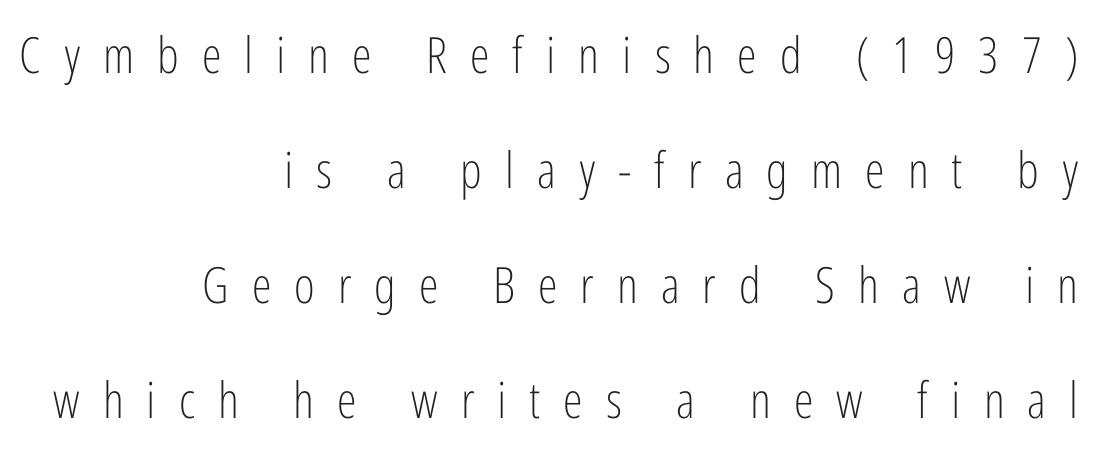
Think of a printed novel: that variable character pitch is what you see here. The space directly below the letters is spotless. The typography opts for an upright posture over an oblique one. Look at the tracking — it's clearly loosened, letters drifting apart.
